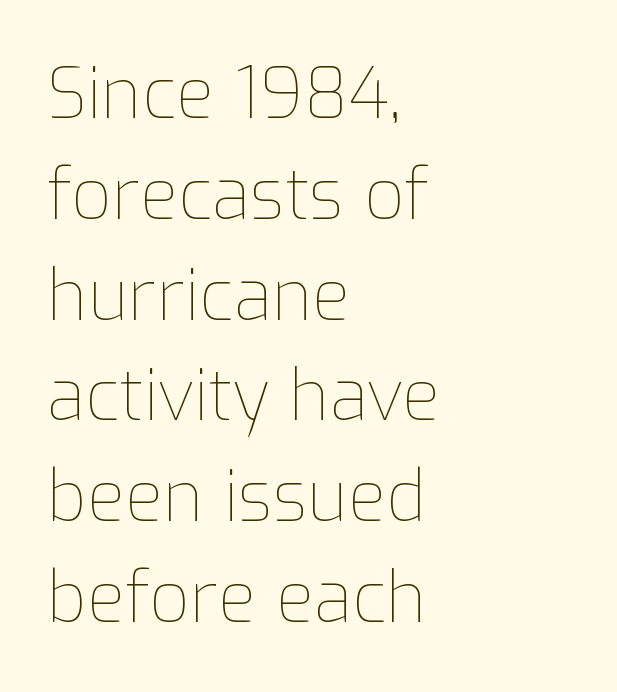
Q: Is the text bold? A: No.
Q: Is the text italic (slanted)? A: No, it is upright.
Q: Is the text underlined? A: No.
Q: How is the paragraph aligned? A: Left-aligned.
Q: Is the spacing between letters normal or unusually wide? A: Normal.
Q: Is the spacing between lines tight, normal or loose? A: Normal.
Q: Width (condensed, normal, or wide)? A: Normal.
Q: Stroke contrast? A: Low.
Q: x-height? A: Medium.
Q: Monospaced? A: No.
